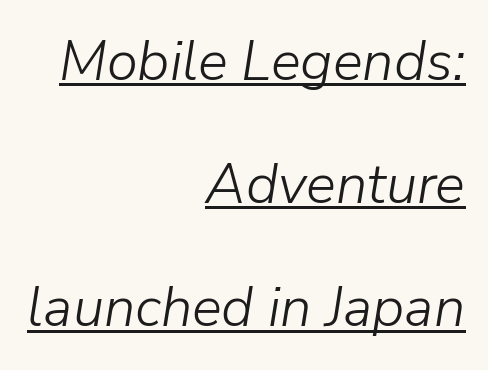
The image shows 56 px light type, italic (leaning right); set right-aligned, loose line spacing (2.2x), normal letter spacing, underlined; low stroke contrast and a medium x-height.
